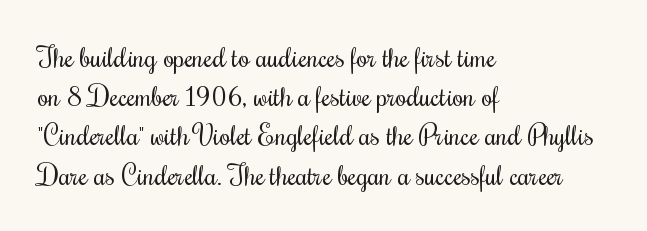
Q: Is the text bold? A: No.
Q: Is the text italic (slanted)? A: Yes.
Q: Is the typeface a serif or a sans-serif typeface? A: Serif.
Q: Is the text underlined? A: No.
Q: How is the paragraph aligned? A: Left-aligned.
Q: Is the spacing between letters normal or unusually wide? A: Normal.
Q: Is the spacing between lines tight, normal or loose? A: Normal.
Q: Width (condensed, normal, or wide)? A: Condensed.
Q: Stroke contrast? A: Medium.
Q: x-height? A: Small.
Q: Monospaced? A: No.
